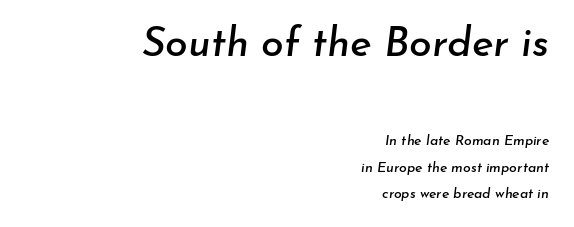
Look at the glyph heights: the upper group is clearly the bigger setting. These lines stack with their right ends in a neat column. Underlining? Definitely not there. In terms of posture, this sample is oblique. The face used here is rendered with its standard letterfit.
